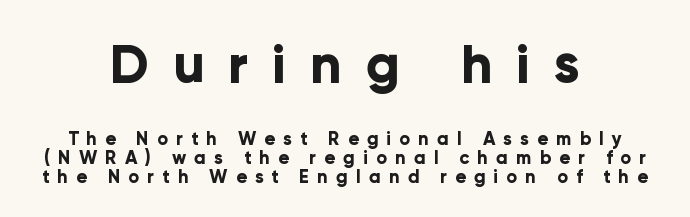
Is the block centered? Yes — each line is placed symmetrically about the middle. Top chunk: large. Bottom chunk: small. These lines are rendered in a variable-pitch font. No feet cap the strokes, marking this as sans-serif type. In terms of letterspacing, this is a distinctly airy, spread setting.
